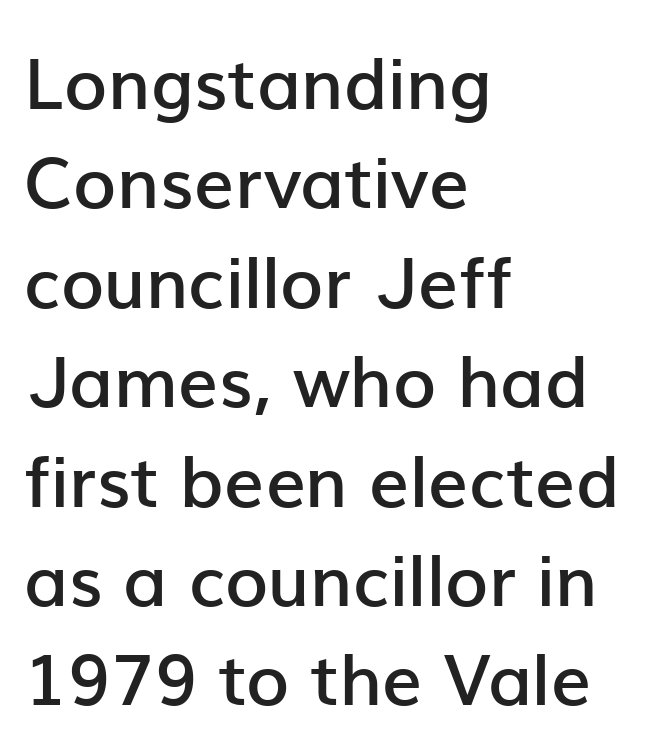
Q: Is the text bold? A: Semi-bold.
Q: Is the text italic (slanted)? A: No, it is upright.
Q: Is the typeface a serif or a sans-serif typeface? A: Sans-serif.
Q: Is the text underlined? A: No.
Q: How is the paragraph aligned? A: Left-aligned.
Q: Is the spacing between letters normal or unusually wide? A: Normal.
Q: Is the spacing between lines tight, normal or loose? A: Normal.
Q: Width (condensed, normal, or wide)? A: Normal.
Q: Stroke contrast? A: Low.
Q: x-height? A: Medium.
Q: Monospaced? A: No.
